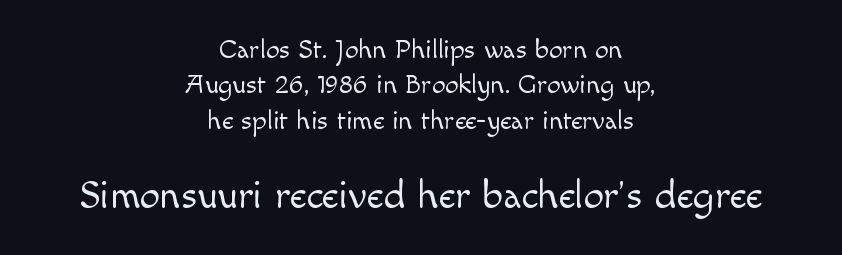
Typographically, this falls in the sans-serif category. Underlining? Definitely not there. In terms of leading, this rendering sits right in the middle. Reading top to bottom, the characters get bigger at the block break.
